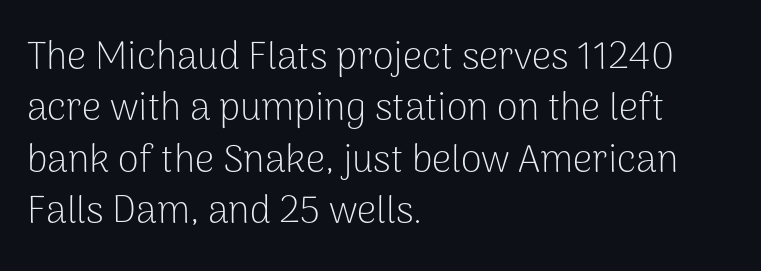
Examine the stroke ends and you'll find no serifs. The typography opts for an upright posture over an oblique one. Stroke mass is kept to a normal reading level or below. Plain, unruled lines of type.
